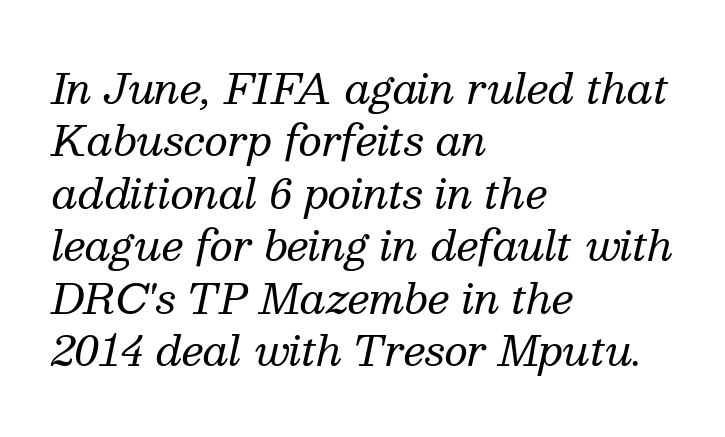
Regarding leading, the lines here are spaced in the standard way. The foot of each line stays bare and open. The face looks like a standard text weight, possibly lighter. The glyphs in this specimen are seriffed.
